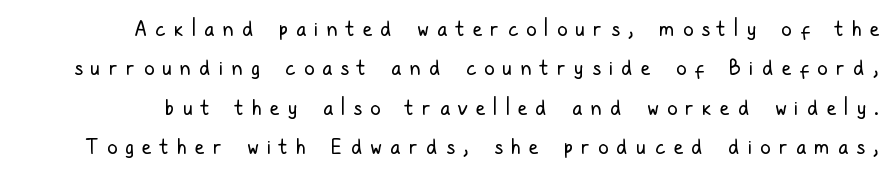
The strokes carry an ordinary text weight at most. Italic: no, the glyphs are upright roman. Tracking value appears strongly positive — letters spread wide. Glance below the letters and you will spot only blank space.
